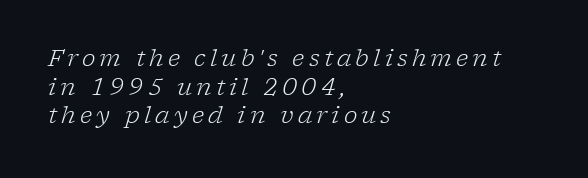
Q: Is the text bold? A: No.
Q: Is the text italic (slanted)? A: Yes, it leans right by about 17 degrees.
Q: Is the text underlined? A: No.
Q: How is the paragraph aligned? A: Left-aligned.
